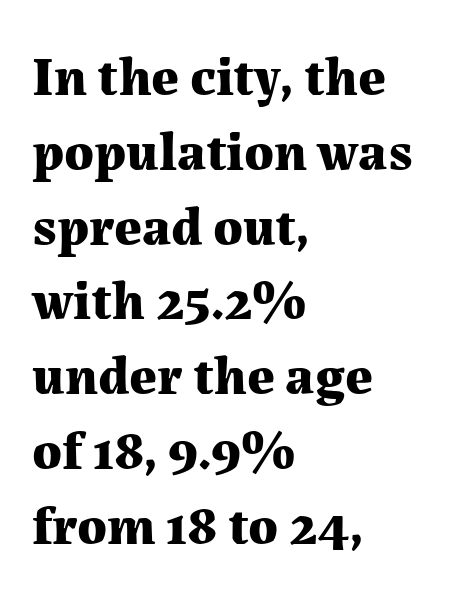
Bare-footed words on every line. Each line starts at the same left margin while the right side varies. Set as a true bold cut, around the 700 mark. You could call the tracking neutral — neither tight nor loose. The line-height multiplier appears to be the usual default.
